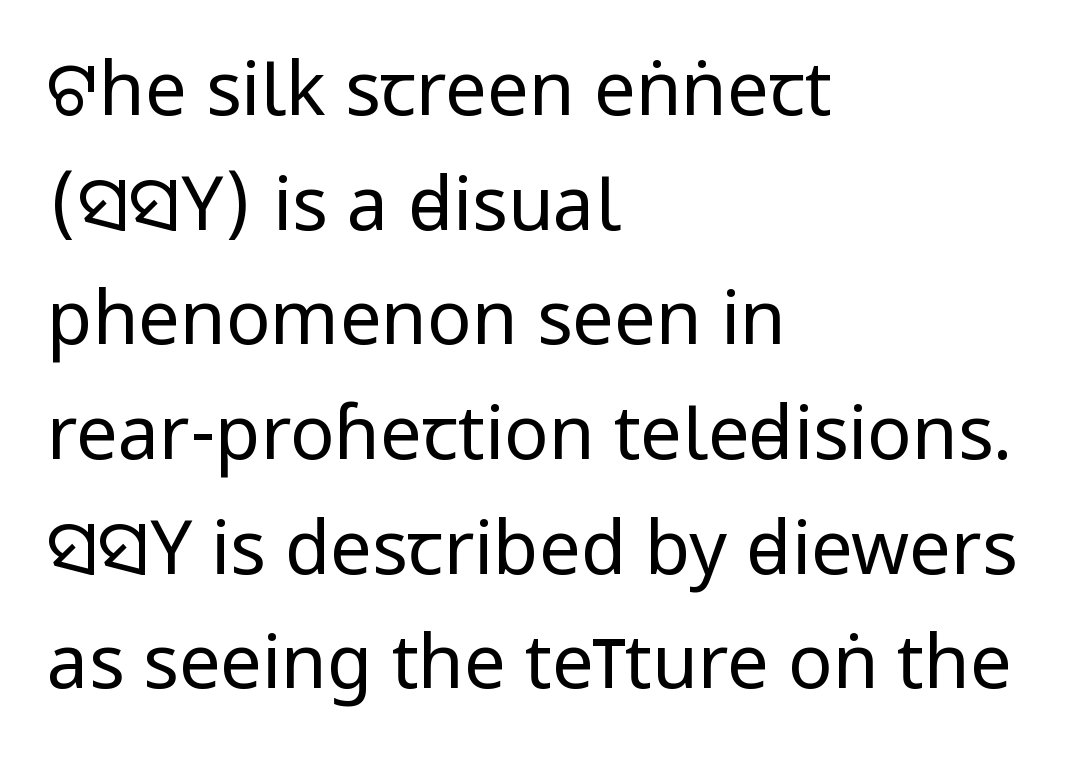
Notice how descenders clear the ascenders below comfortably — that's standard leading. Is there any slant? The stems are plumb. Proportional: the letters do not fall into vertical columns. Does the type have serifs? No, each stem ends abruptly.
